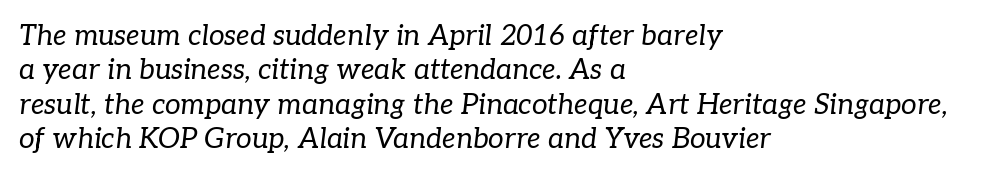
Q: Is the text bold? A: No.
Q: Is the text italic (slanted)? A: Yes, it leans right by about 7 degrees.
Q: Is the typeface a serif or a sans-serif typeface? A: Serif.
Q: Is the text underlined? A: No.
Q: How is the paragraph aligned? A: Left-aligned.
Q: Is the spacing between letters normal or unusually wide? A: Normal.
Q: Width (condensed, normal, or wide)? A: Normal.
Q: Stroke contrast? A: Low.
Q: x-height? A: Medium.
Q: Monospaced? A: No.
